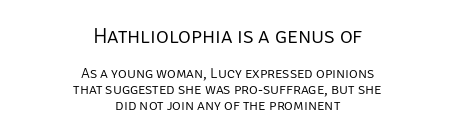
These lines stack symmetrically, like a column narrowing and widening about its center. Weight: in the light-to-regular range. The words here are not underlined. The rendering keeps characters at their native spacing. The earlier block is typeset at a bigger size than the later block. Honestly, the rows look squashed on top of each other.
